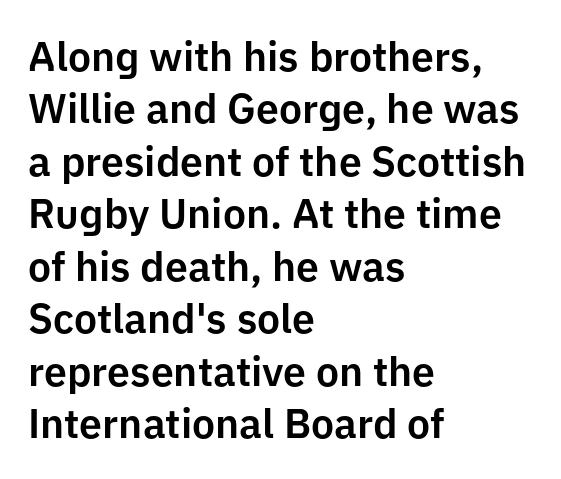
Normally led — the rows are evenly, conventionally spaced. The typeface chosen for these lines omits serifs. This rendering features lettering with no underline. These lines are set flush left with a ragged right edge.
